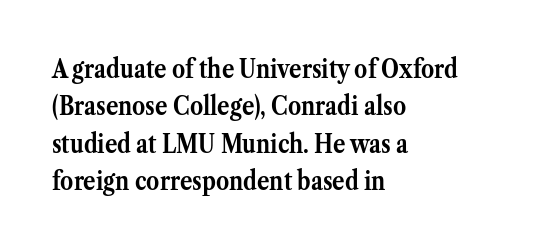
{"italic": "no", "bold": "yes", "underline": "no", "align": "left", "line_spacing": "normal", "line_spacing_ratio": 1.44, "letter_spacing": "normal", "letter_spacing_em": 0.0, "glyph_px": 26}
